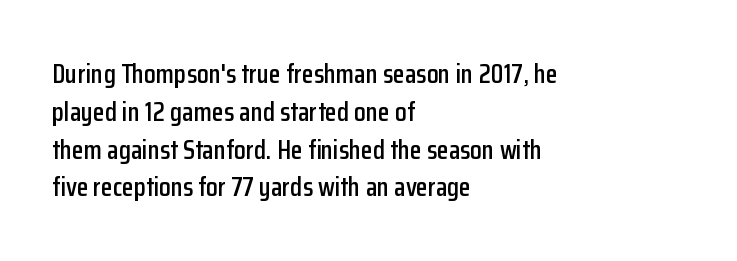
The ragged edge is on the right, which tells us the setting is flush left. Underline: absent. Does the leading feel generous? No, just average. The type is set solid horizontally, with unmodified tracking.
